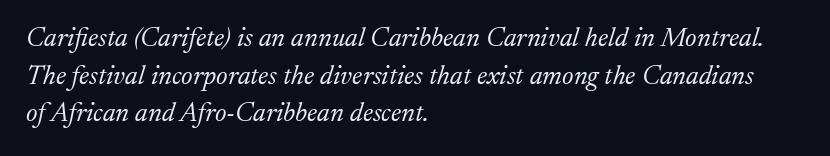
The image shows 27 px text type, italic (leaning right); set left-aligned, normal line spacing (1.39x), normal letter spacing, not underlined.
